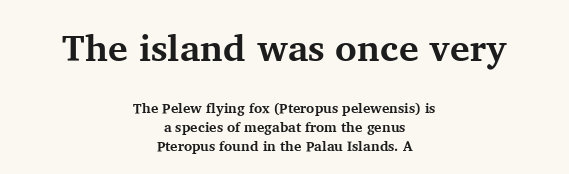
{"serif": "yes", "italic": "no", "bold": "yes", "weight": "bold", "width": "normal", "stroke_contrast": "medium", "x_height": "medium", "monospaced": "no", "underline": "no", "align": "center", "line_spacing": "normal", "line_spacing_ratio": 1.36, "letter_spacing": "normal", "letter_spacing_em": 0.0, "larger_block": "first", "size_ratio": 2.64, "glyph_px": 37}
